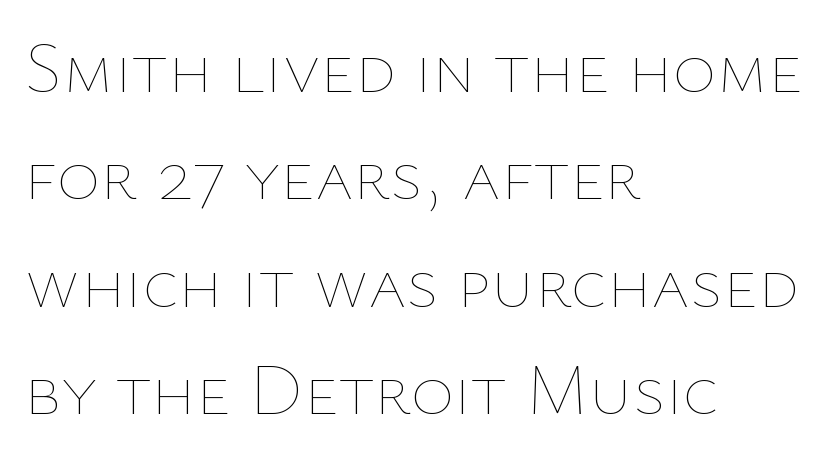
The image shows 74 px thin type, upright; set left-aligned, normal line spacing (1.45x), normal letter spacing, not underlined; low stroke contrast and a medium x-height.
